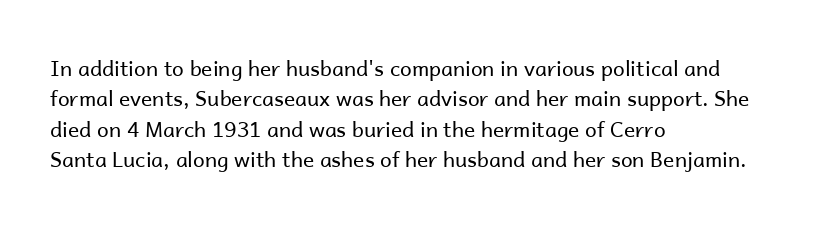
{"italic": "no", "bold": "no", "underline": "no", "align": "left", "line_spacing": "normal", "line_spacing_ratio": 1.45, "letter_spacing": "normal", "letter_spacing_em": 0.0, "glyph_px": 21}
